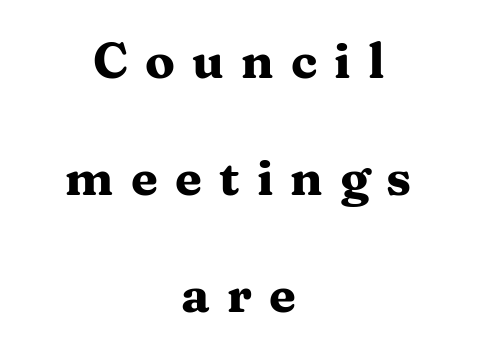
Q: Is the text bold? A: Yes.
Q: Is the text italic (slanted)? A: No, it is upright.
Q: Is the typeface a serif or a sans-serif typeface? A: Serif.
Q: Is the text underlined? A: No.
Q: How is the paragraph aligned? A: Centered.
Q: Is the spacing between letters normal or unusually wide? A: Unusually wide.
Q: Is the spacing between lines tight, normal or loose? A: Loose.
Q: Width (condensed, normal, or wide)? A: Wide.
Q: Stroke contrast? A: Medium.
Q: x-height? A: Medium.
Q: Monospaced? A: No.
